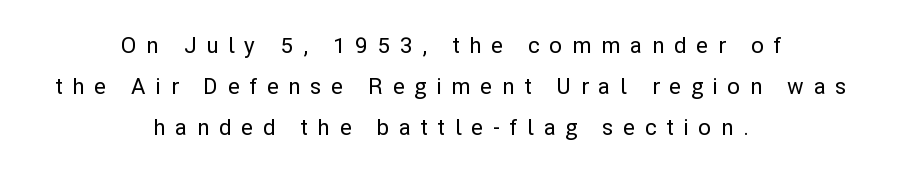
Q: Is the text italic (slanted)? A: No, it is upright.
Q: Is the text underlined? A: No.
Q: How is the paragraph aligned? A: Centered.
Q: Is the spacing between letters normal or unusually wide? A: Unusually wide.
